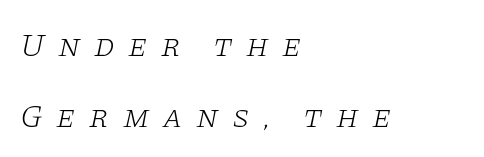
The image shows 32 px light, wide serif type, italic (leaning right); set left-aligned, loose line spacing (2.21x), unusually wide letter spacing (+0.42 em), not underlined; low stroke contrast and a large x-height.
